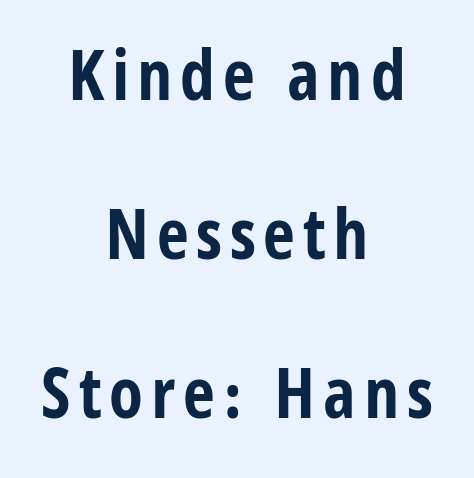
A dark, heavy texture on the line: the type is bold. The text block is weighted toward neither margin, spreading evenly from the middle. In terms of posture, this sample is upright. Clear beneath every line of the passage.
